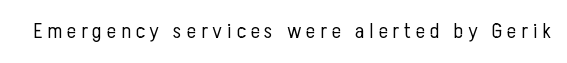
The font is comparable to plain body text, perhaps lighter. The font's upright variant was chosen for this text. The gaps between neighbouring characters are conspicuously large. Rule under the text: the space is simply empty.
